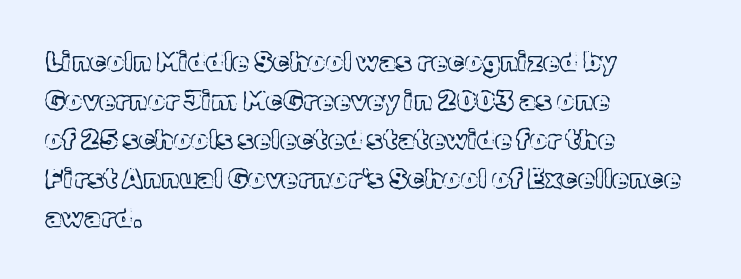
This block has exactly the height ordinary leading produces. The specimen reads as upright at a glance. Letters rest on an invisible, unmarked baseline. Compared with typical body copy, the letter spacing here is the same.
